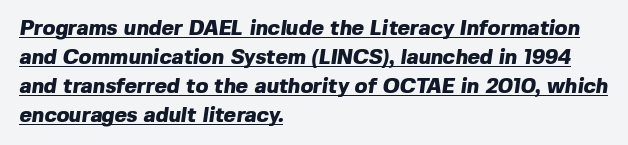
Compared with an ordinary text face, these strokes are far heavier — a full bold. Does the leading feel generous? No, just average. Students, observe the line beneath the letters — that is underlining. The setting favours the left margin, as ordinary paragraphs usually do. Compared with typical body copy, the letter spacing here is the same.
